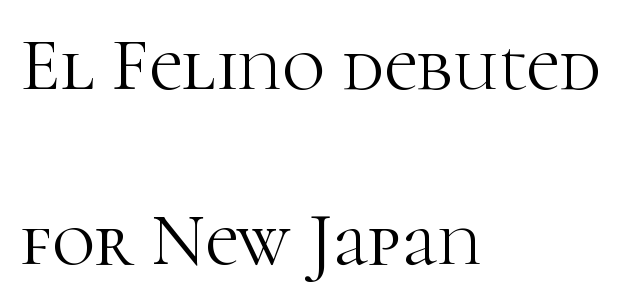
The image shows 74 px light serif type, upright; set left-aligned, loose line spacing (2.37x), normal letter spacing, not underlined; high stroke contrast and a medium x-height.
